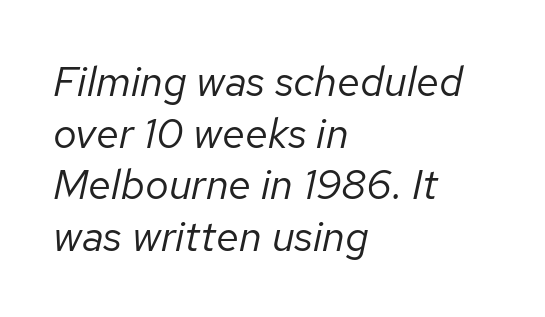
Q: Is the text bold? A: No.
Q: Is the text italic (slanted)? A: Yes, it leans right by about 12 degrees.
Q: Is the text underlined? A: No.
Q: How is the paragraph aligned? A: Left-aligned.
Q: Is the spacing between letters normal or unusually wide? A: Normal.
Q: Width (condensed, normal, or wide)? A: Normal.
Q: Stroke contrast? A: Low.
Q: x-height? A: Medium.
Q: Monospaced? A: No.
